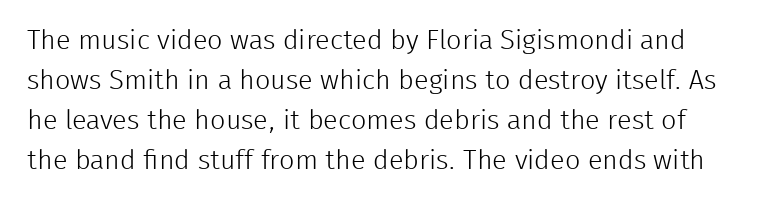
Q: Is the text bold? A: No.
Q: Is the text italic (slanted)? A: No, it is upright.
Q: Is the text underlined? A: No.
Q: Is the spacing between letters normal or unusually wide? A: Normal.
Q: Is the spacing between lines tight, normal or loose? A: Normal.
